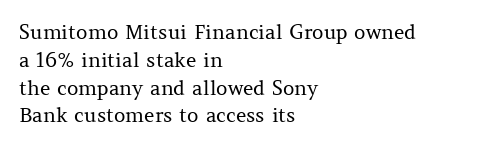
Q: Is the text bold? A: No.
Q: Is the text italic (slanted)? A: No, it is upright.
Q: Is the text underlined? A: No.
Q: How is the paragraph aligned? A: Left-aligned.
Q: Is the spacing between letters normal or unusually wide? A: Normal.
Q: Is the spacing between lines tight, normal or loose? A: Normal.
